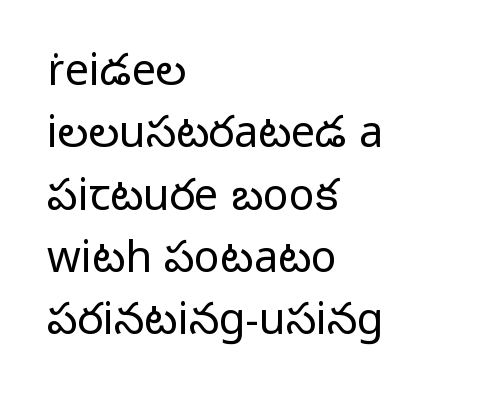
{"serif": "no", "italic": "no", "bold": "no", "weight": "light", "width": "normal", "stroke_contrast": "low", "x_height": "medium", "monospaced": "no", "underline": "no", "align": "left", "line_spacing": "normal", "line_spacing_ratio": 1.45, "letter_spacing": "normal", "letter_spacing_em": 0.0, "glyph_px": 43}
